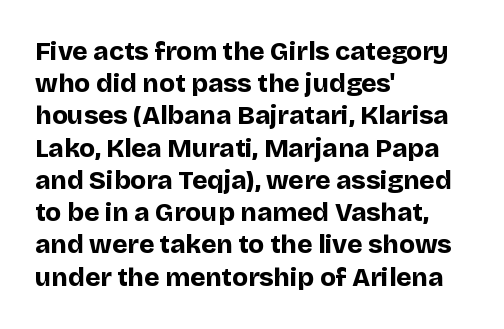
The image shows 26 px bold type, upright; set left-aligned, line spacing 1.24x, normal letter spacing, not underlined.
